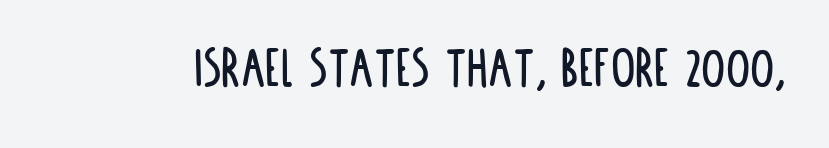
{"serif": "no", "italic": "no", "width": "condensed", "stroke_contrast": "low", "x_height": "large", "monospaced": "no", "underline": "no", "letter_spacing": "normal", "letter_spacing_em": 0.0, "glyph_px": 61}
